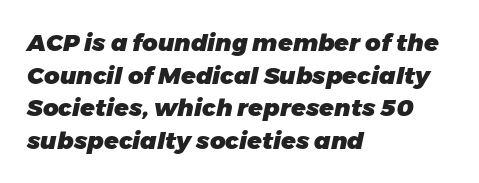
{"italic": "yes", "lean": "right", "slant_degrees": 11, "bold": "yes", "underline": "no", "align": "left", "line_spacing": "normal", "line_spacing_ratio": 1.36, "letter_spacing": "normal", "letter_spacing_em": 0.0, "glyph_px": 24}
